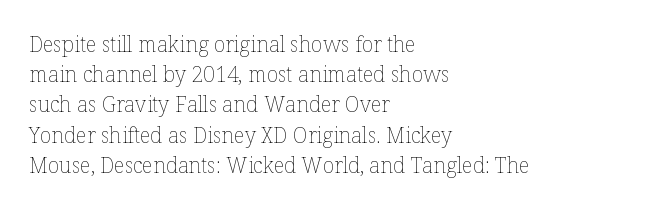
The image shows 21 px text type, upright; set left-aligned, normal line spacing (1.44x), normal letter spacing, not underlined.
